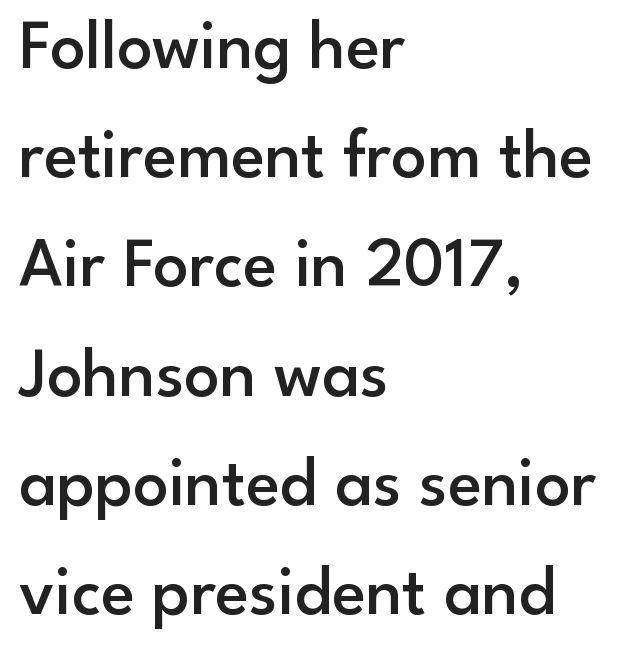
This sample keeps an unexceptional amount of space between lines. The paragraph has a hard left edge and a soft right edge. The glyphs have the mass of a demibold cut, below bold. The line texture is even and compact thanks to regular tracking. A typesetter would call this proportional, since set widths differ per character. These lines were composed using upright roman letters.
